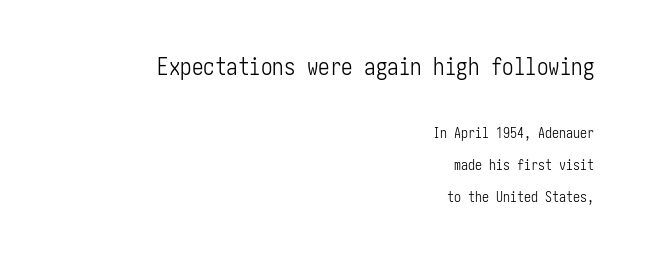
You could call the tracking neutral — neither tight nor loose. This block would shrink considerably if given ordinary leading; it's expanded now. Right-aligned paragraph, ragged on the left. The initial chunk of copy outweighs the following chunk in type size. Stroke mass is kept to a normal reading level or below. The lettering stays uniformly vertical, giving the passage a roman look.
